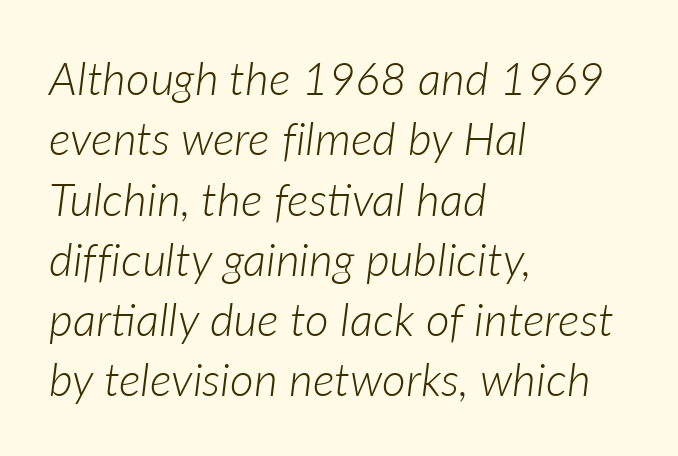
Q: Is the text bold? A: No.
Q: Is the text italic (slanted)? A: Yes, it leans right by about 7 degrees.
Q: Is the text underlined? A: No.
Q: How is the paragraph aligned? A: Left-aligned.
Q: Is the spacing between letters normal or unusually wide? A: Normal.
Q: Is the spacing between lines tight, normal or loose? A: Normal.
Q: Width (condensed, normal, or wide)? A: Normal.
Q: Stroke contrast? A: Low.
Q: x-height? A: Medium.
Q: Monospaced? A: No.
